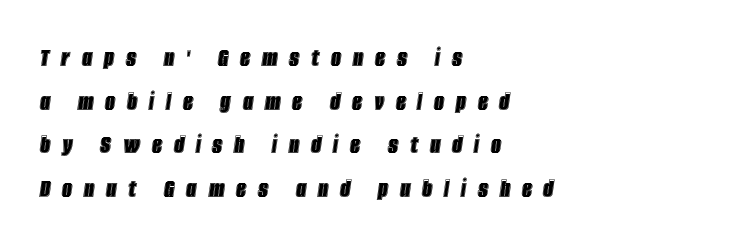
{"italic": "yes", "lean": "right", "slant_degrees": 8, "width": "condensed", "x_height": "large", "monospaced": "no", "underline": "no", "align": "left", "line_spacing": "normal", "line_spacing_ratio": 1.56, "letter_spacing": "wide", "letter_spacing_em": 0.42, "glyph_px": 28}
